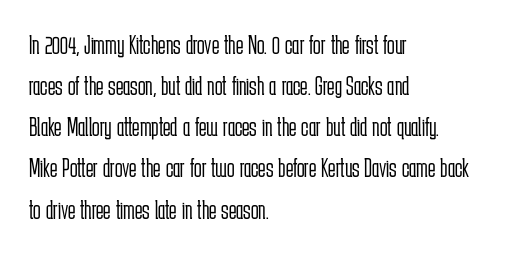
Tracking here is standard; glyphs follow each other at the usual distance. The foot of each line stays bare and open. The typesetter chose a ragged-right arrangement here. This sample keeps an unexceptional amount of space between lines. These glyphs show unthickened strokes, regular width or finer. This rendering employs a face without finishing strokes, i.e., a sans-serif.
